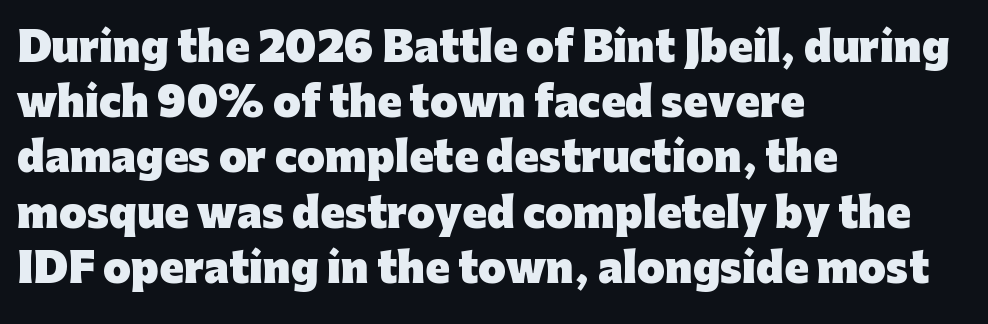
{"serif": "no", "italic": "no", "bold": "yes", "weight": "heavy", "width": "normal", "stroke_contrast": "low", "x_height": "medium", "monospaced": "no", "underline": "no", "align": "left", "line_spacing": "normal", "line_spacing_ratio": 1.38, "letter_spacing": "normal", "letter_spacing_em": 0.0, "glyph_px": 40}
